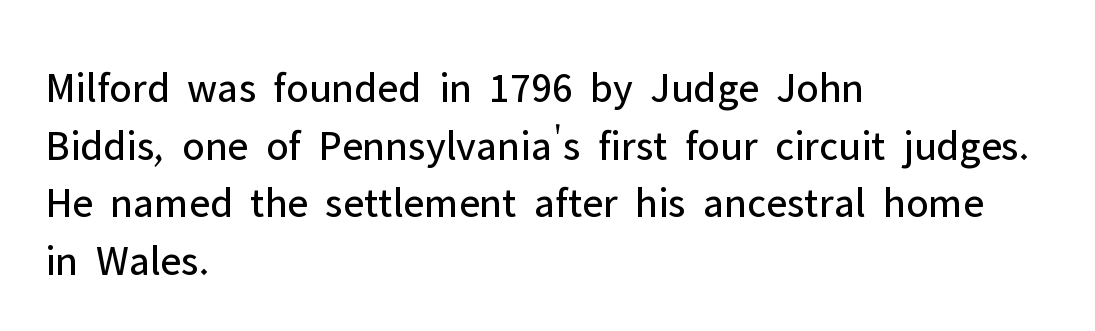
Q: Is the text bold? A: No.
Q: Is the text italic (slanted)? A: No, it is upright.
Q: Is the typeface a serif or a sans-serif typeface? A: Sans-serif.
Q: Is the text underlined? A: No.
Q: How is the paragraph aligned? A: Left-aligned.
Q: Is the spacing between letters normal or unusually wide? A: Normal.
Q: Is the spacing between lines tight, normal or loose? A: Normal.
Q: Width (condensed, normal, or wide)? A: Normal.
Q: Stroke contrast? A: Low.
Q: x-height? A: Medium.
Q: Monospaced? A: No.
